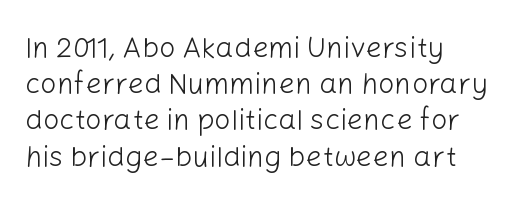
The space beneath each line is pristine and unruled. Between one letter and the next there's only the usual sliver of space. Casual observation: everything's shoved over to the left. Each new line begins a customary step beneath the previous one.
